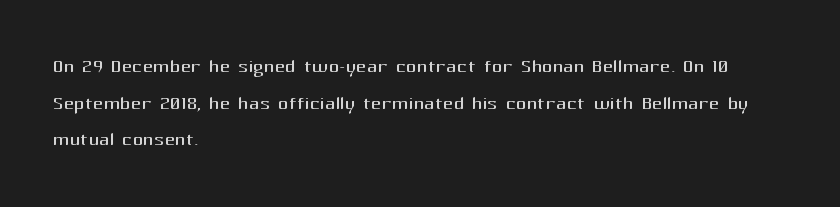
Q: Is the text bold? A: No.
Q: Is the text italic (slanted)? A: No, it is upright.
Q: Is the text underlined? A: No.
Q: How is the paragraph aligned? A: Left-aligned.
Q: Is the spacing between letters normal or unusually wide? A: Normal.
Q: Is the spacing between lines tight, normal or loose? A: Normal.
